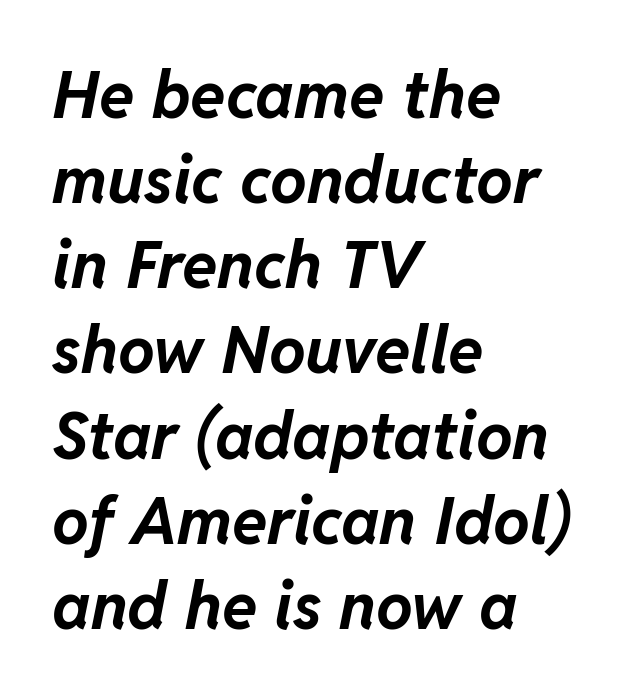
The letters are slanted; this is an italic face. Note the varied advance widths — an 'i' is clearly narrower than an 'm'. This sample uses plain, unmodified letter spacing. The zone under the glyphs is completely vacant. Students, observe: this is what conventionally led text looks like. Horizontally, the lines are justified to the leading edge only.
